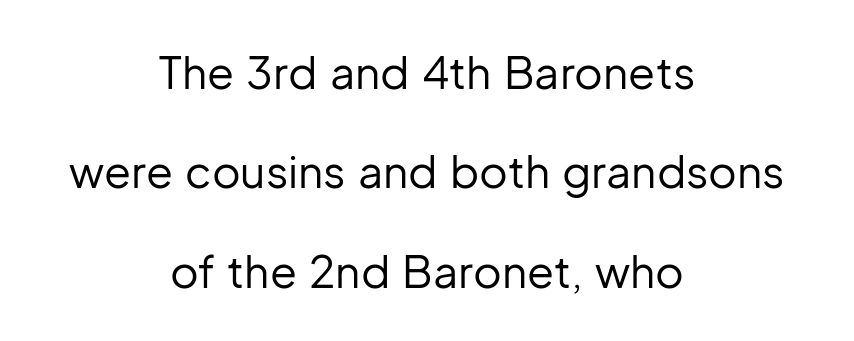
The image shows 44 px regular-weight sans-serif type, upright; set centered, loose line spacing (2.26x), normal letter spacing, not underlined; low stroke contrast and a medium x-height.
